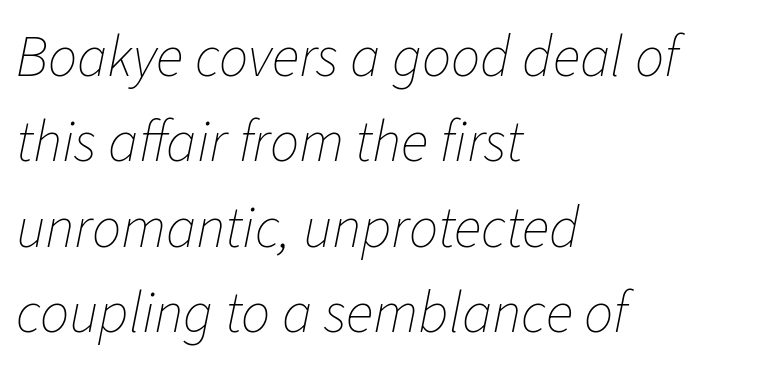
{"italic": "yes", "lean": "right", "slant_degrees": 11, "bold": "no", "weight": "thin", "width": "normal", "stroke_contrast": "low", "x_height": "medium", "monospaced": "no", "underline": "no", "align": "left", "line_spacing": "normal", "line_spacing_ratio": 1.47, "letter_spacing": "normal", "letter_spacing_em": 0.0, "glyph_px": 58}
